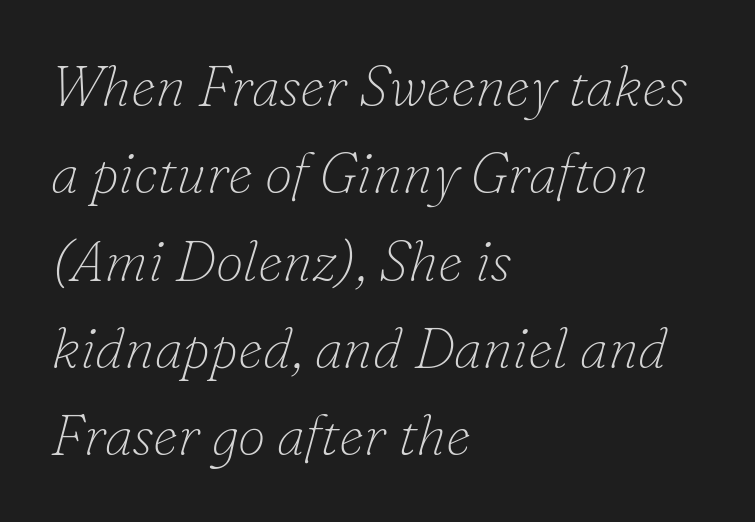
Proportional: the letters do not fall into vertical columns. The paragraph has a hard left edge and a soft right edge. The rendering applies a slant to the glyphs. Stroke thickness stays within the range of a standard reading face or lighter. Quick note: underline off.
